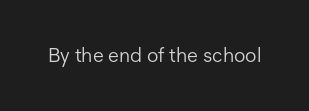
Q: Is the text bold? A: No.
Q: Is the text italic (slanted)? A: No, it is upright.
Q: Is the text underlined? A: No.
Q: Is the spacing between letters normal or unusually wide? A: Normal.
